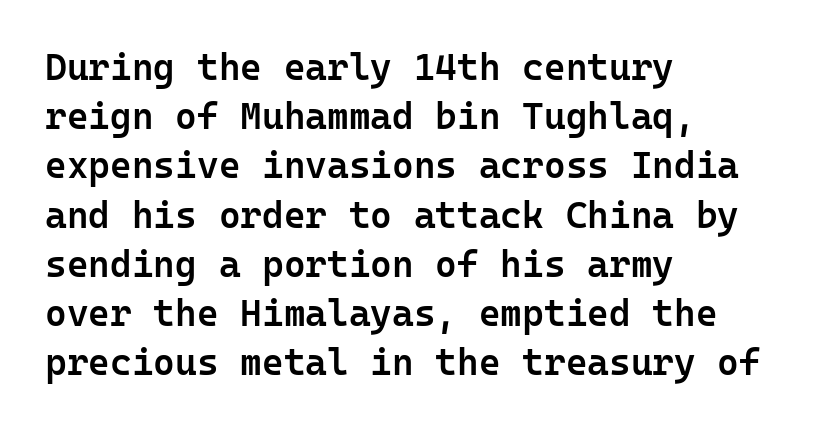
The image shows 37 px semibold sans-serif type, upright, monospaced; set left-aligned, normal line spacing (1.33x), normal letter spacing, not underlined; low stroke contrast and a medium x-height.
